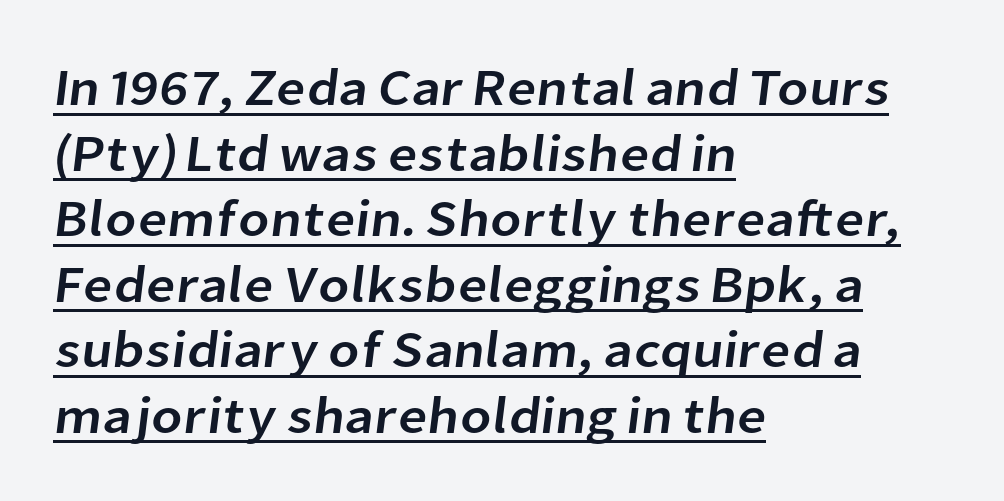
{"serif": "no", "width": "normal", "stroke_contrast": "low", "x_height": "medium", "monospaced": "no", "underline": "yes", "align": "left", "line_spacing": "normal", "line_spacing_ratio": 1.26, "letter_spacing": "normal", "letter_spacing_em": 0.0, "glyph_px": 52}
